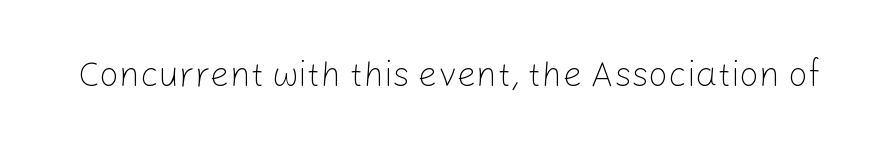
{"serif": "no", "italic": "no", "bold": "no", "weight": "light", "width": "normal", "stroke_contrast": "low", "x_height": "medium", "monospaced": "no", "underline": "no", "letter_spacing": "normal", "letter_spacing_em": 0.0, "glyph_px": 35}
